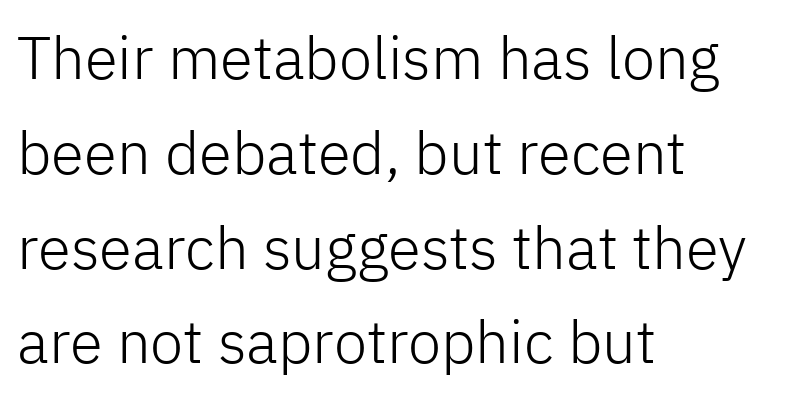
Q: Is the text bold? A: No.
Q: Is the text italic (slanted)? A: No, it is upright.
Q: Is the typeface a serif or a sans-serif typeface? A: Sans-serif.
Q: Is the text underlined? A: No.
Q: How is the paragraph aligned? A: Left-aligned.
Q: Is the spacing between letters normal or unusually wide? A: Normal.
Q: Is the spacing between lines tight, normal or loose? A: Normal.
Q: Width (condensed, normal, or wide)? A: Normal.
Q: Stroke contrast? A: Low.
Q: x-height? A: Medium.
Q: Monospaced? A: No.
